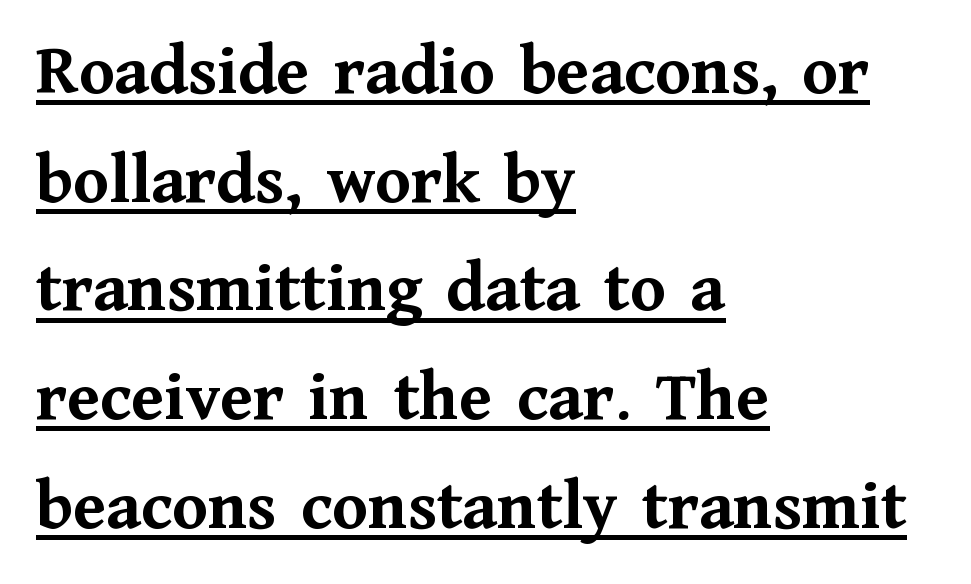
{"serif": "yes", "italic": "no", "bold": "yes", "weight": "semibold", "width": "normal", "stroke_contrast": "medium", "x_height": "medium", "monospaced": "no", "underline": "yes", "align": "left", "line_spacing": "normal", "line_spacing_ratio": 1.51, "letter_spacing": "normal", "letter_spacing_em": 0.0, "glyph_px": 72}
